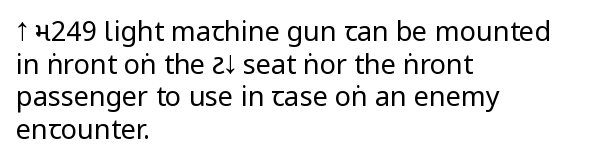
Q: Is the text bold? A: No.
Q: Is the text italic (slanted)? A: No, it is upright.
Q: Is the text underlined? A: No.
Q: How is the paragraph aligned? A: Left-aligned.
Q: Is the spacing between letters normal or unusually wide? A: Normal.
